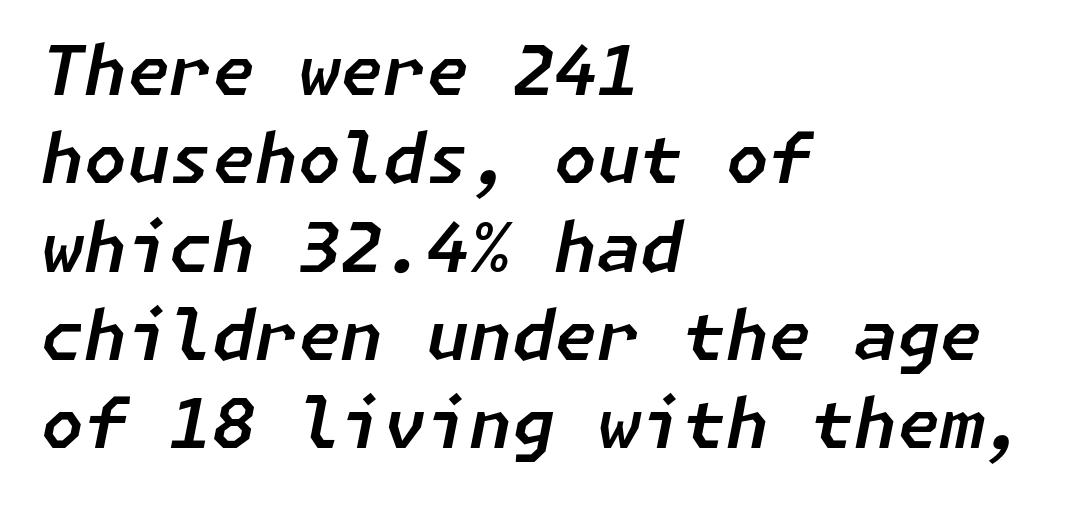
Q: Is the text italic (slanted)? A: Yes, it leans right by about 11 degrees.
Q: Is the text underlined? A: No.
Q: How is the paragraph aligned? A: Left-aligned.
Q: Is the spacing between letters normal or unusually wide? A: Normal.
Q: Is the spacing between lines tight, normal or loose? A: Normal.
Q: Width (condensed, normal, or wide)? A: Normal.
Q: Stroke contrast? A: Low.
Q: x-height? A: Medium.
